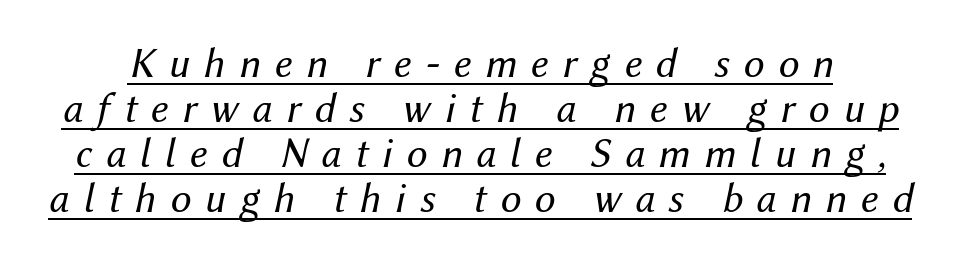
The image shows 42 px regular-weight type, italic (leaning right); set tight line spacing (1.07x), unusually wide letter spacing (+0.33 em), underlined; medium stroke contrast and a medium x-height.
